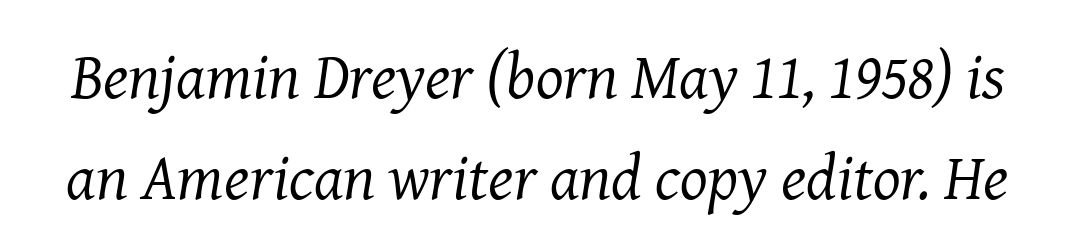
{"serif": "yes", "italic": "yes", "lean": "right", "slant_degrees": 8, "bold": "no", "weight": "regular", "width": "normal", "stroke_contrast": "medium", "x_height": "medium", "monospaced": "no", "underline": "no", "line_spacing": "normal", "line_spacing_ratio": 1.55, "letter_spacing": "normal", "letter_spacing_em": 0.0, "glyph_px": 65}
